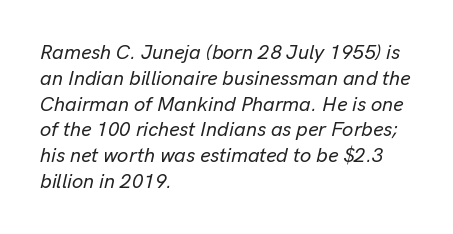
The image shows 20 px text type, italic (leaning right); set left-aligned, normal line spacing (1.29x), normal letter spacing, not underlined.
